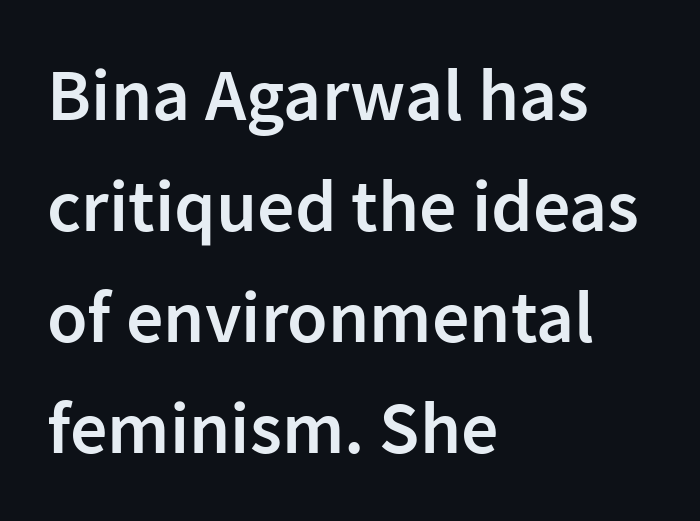
{"serif": "no", "italic": "no", "bold": "semi", "weight": "semibold", "width": "normal", "stroke_contrast": "low", "x_height": "medium", "monospaced": "no", "underline": "no", "align": "left", "line_spacing": "normal", "line_spacing_ratio": 1.5, "letter_spacing": "normal", "letter_spacing_em": 0.0, "glyph_px": 74}
